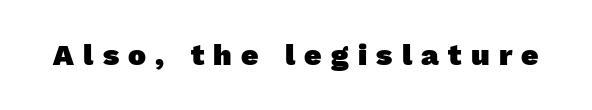
The image shows 30 px heavy sans-serif type; set unusually wide letter spacing (+0.31 em), not underlined; low stroke contrast and a medium x-height.
